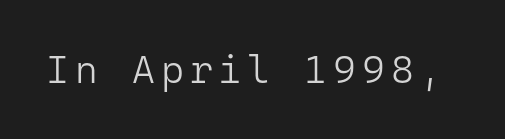
A typesetter would call this monospace, since all characters share one set width. The passage shown is not bold in any degree. Font category for this specimen: sans-serif. The baseline area is clear.
